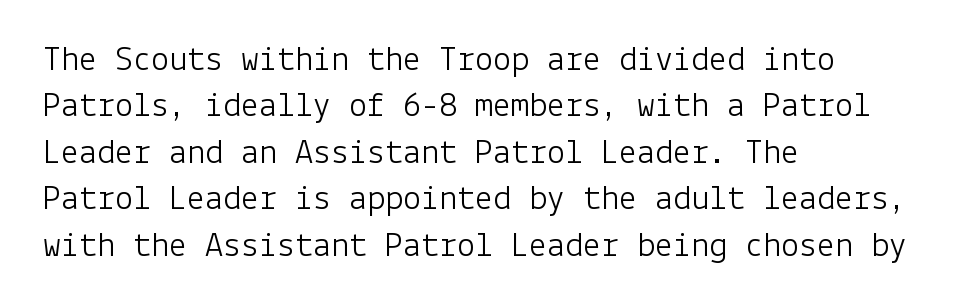
{"serif": "no", "italic": "no", "bold": "no", "weight": "light", "width": "normal", "stroke_contrast": "low", "x_height": "medium", "underline": "no", "align": "left", "line_spacing": "normal", "line_spacing_ratio": 1.29, "letter_spacing": "normal", "letter_spacing_em": 0.0, "glyph_px": 36}
